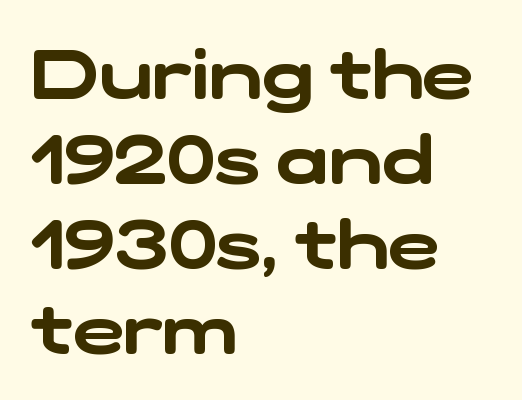
Q: Is the typeface a serif or a sans-serif typeface? A: Sans-serif.
Q: Is the text underlined? A: No.
Q: How is the paragraph aligned? A: Left-aligned.
Q: Is the spacing between letters normal or unusually wide? A: Normal.
Q: Width (condensed, normal, or wide)? A: Wide.
Q: Stroke contrast? A: Low.
Q: x-height? A: Medium.
Q: Monospaced? A: No.
